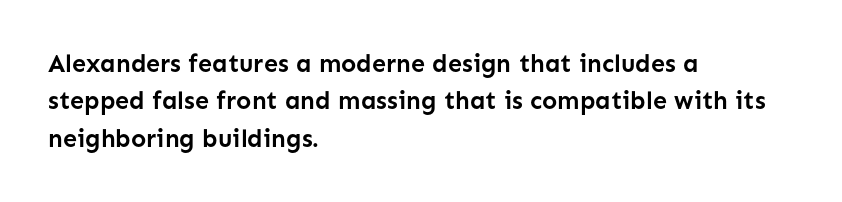
{"italic": "no", "bold": "yes", "underline": "no", "align": "left", "line_spacing": "normal", "line_spacing_ratio": 1.5, "letter_spacing": "normal", "letter_spacing_em": 0.0, "glyph_px": 25}
